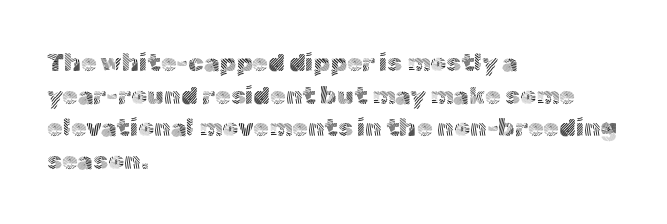
{"italic": "no", "bold": "no", "underline": "no", "align": "left", "line_spacing": "normal", "line_spacing_ratio": 1.31, "letter_spacing": "normal", "letter_spacing_em": 0.0, "glyph_px": 25}
